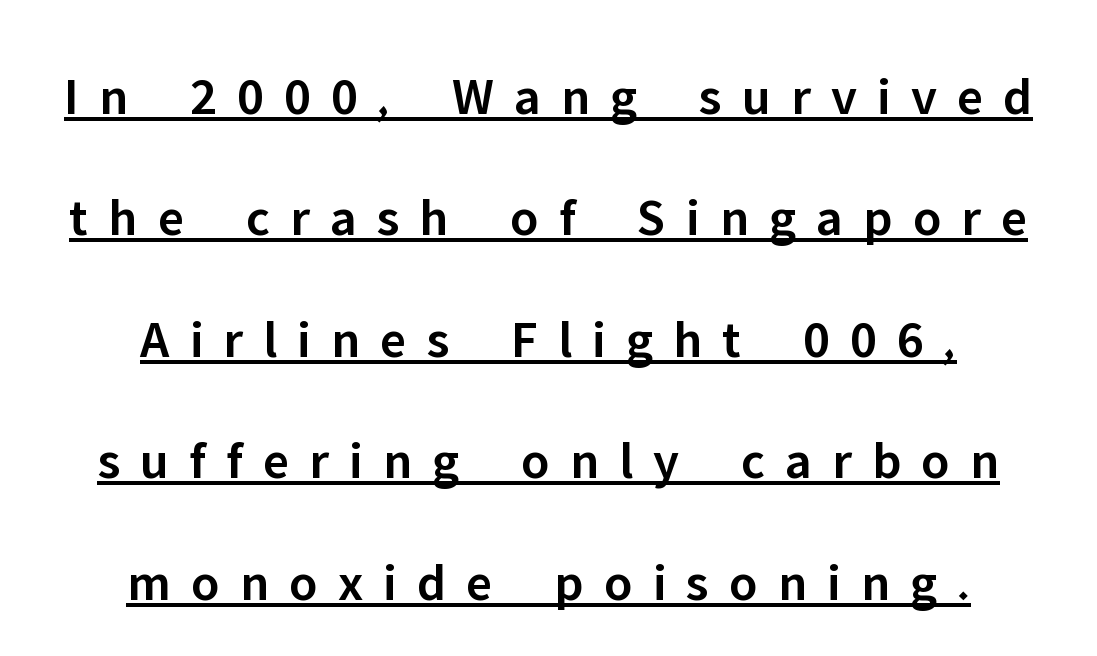
{"serif": "no", "italic": "no", "bold": "semi", "weight": "semibold", "width": "normal", "stroke_contrast": "low", "x_height": "medium", "monospaced": "no", "underline": "yes", "align": "center", "line_spacing": "loose", "line_spacing_ratio": 2.25, "letter_spacing": "wide", "letter_spacing_em": 0.37, "glyph_px": 54}
